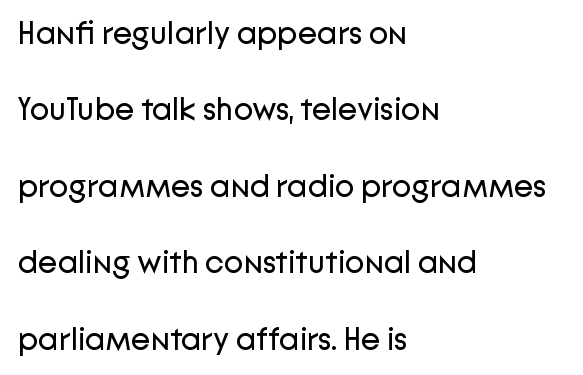
{"serif": "no", "italic": "no", "bold": "no", "weight": "regular", "width": "normal", "stroke_contrast": "low", "x_height": "medium", "monospaced": "no", "underline": "no", "align": "left", "line_spacing": "loose", "line_spacing_ratio": 2.39, "letter_spacing": "normal", "letter_spacing_em": 0.0, "glyph_px": 32}
